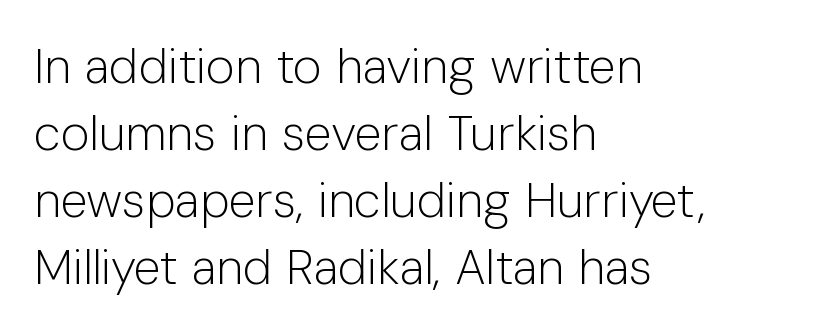
The image shows 49 px light sans-serif type, upright; set left-aligned, normal line spacing (1.37x), normal letter spacing, not underlined; low stroke contrast and a medium x-height.
